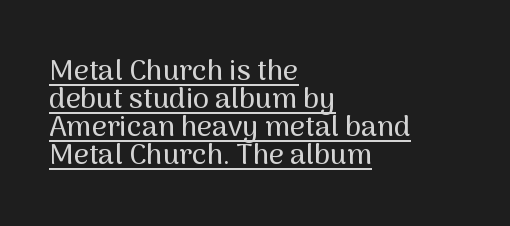
{"serif": "no", "italic": "no", "width": "normal", "stroke_contrast": "medium", "x_height": "medium", "monospaced": "no", "underline": "yes", "align": "left", "line_spacing": "tight", "line_spacing_ratio": 0.97, "letter_spacing": "normal", "letter_spacing_em": 0.0, "glyph_px": 29}
